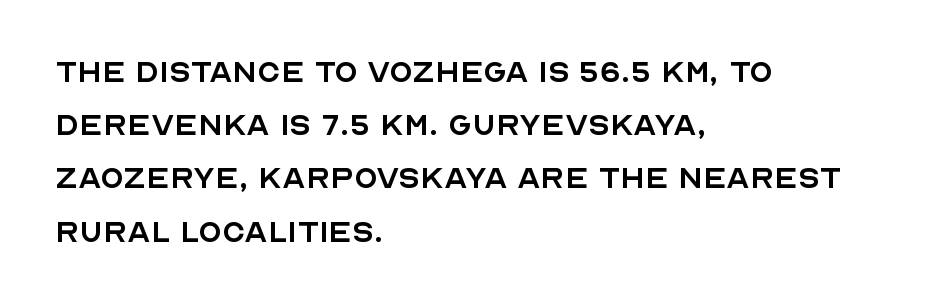
{"serif": "no", "italic": "no", "bold": "no", "weight": "regular", "width": "normal", "x_height": "large", "monospaced": "no", "underline": "no", "align": "left", "line_spacing": "normal", "line_spacing_ratio": 1.4, "letter_spacing": "normal", "letter_spacing_em": 0.0, "glyph_px": 38}
